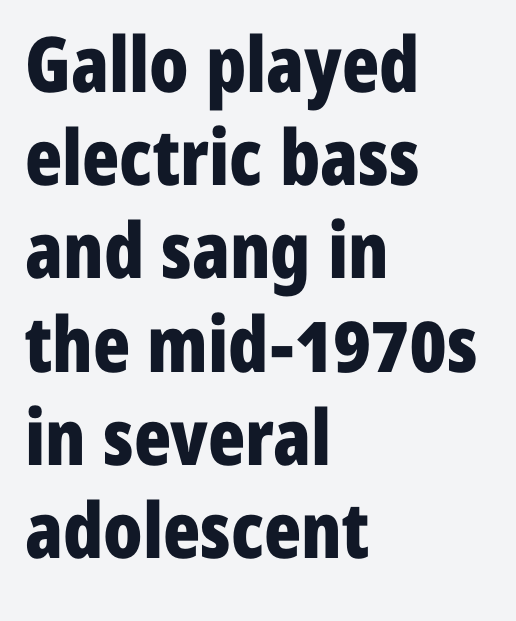
{"serif": "no", "italic": "no", "bold": "yes", "weight": "bold", "width": "condensed", "stroke_contrast": "low", "x_height": "medium", "monospaced": "no", "underline": "no", "align": "left", "line_spacing_ratio": 1.21, "letter_spacing": "normal", "letter_spacing_em": 0.0, "glyph_px": 77}
